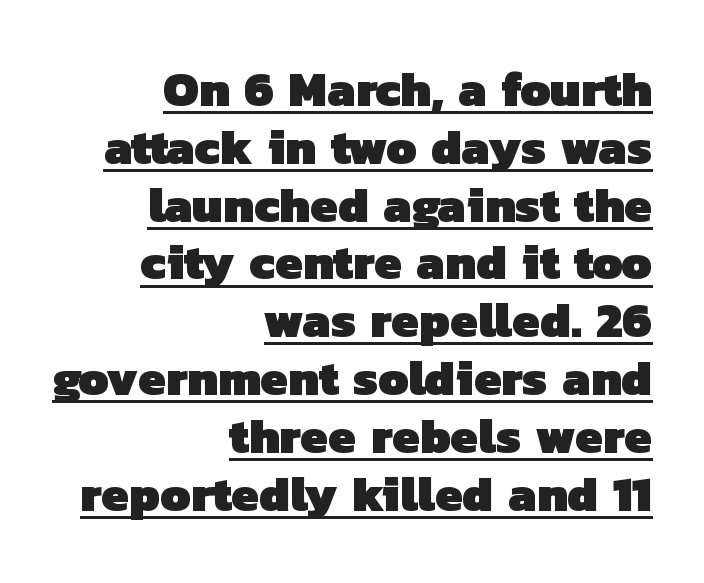
The image shows 49 px heavy sans-serif type; set right-aligned, line spacing 1.18x, normal letter spacing, underlined; low stroke contrast and a medium x-height.
